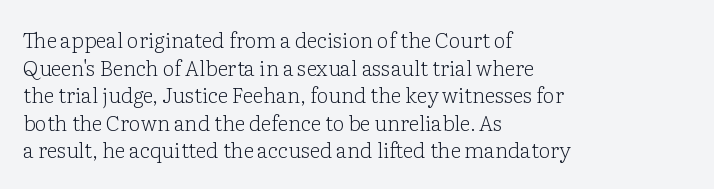
{"italic": "no", "bold": "no", "underline": "no", "align": "left", "line_spacing": "normal", "line_spacing_ratio": 1.31, "letter_spacing": "normal", "letter_spacing_em": 0.0, "glyph_px": 21}
